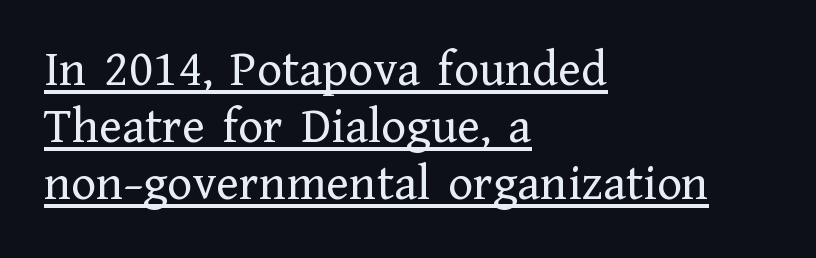
The rag falls on the right side of this text block. In terms of letterform style, serifs are clearly present. The letters advance in unequal steps, a hallmark of proportional type. Whoever set this chose condensed vertical rhythm over breathing room.
